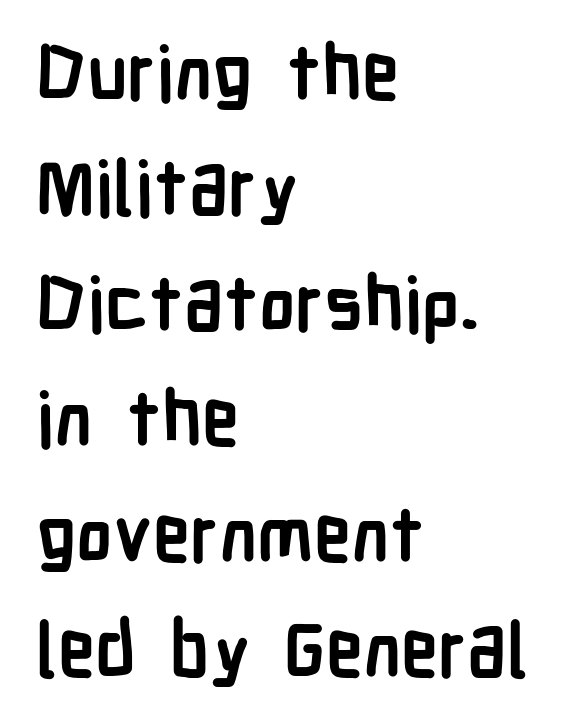
The image shows 75 px semibold, condensed sans-serif type, upright; set left-aligned, normal line spacing (1.54x), normal letter spacing, not underlined; low stroke contrast and a medium x-height.
